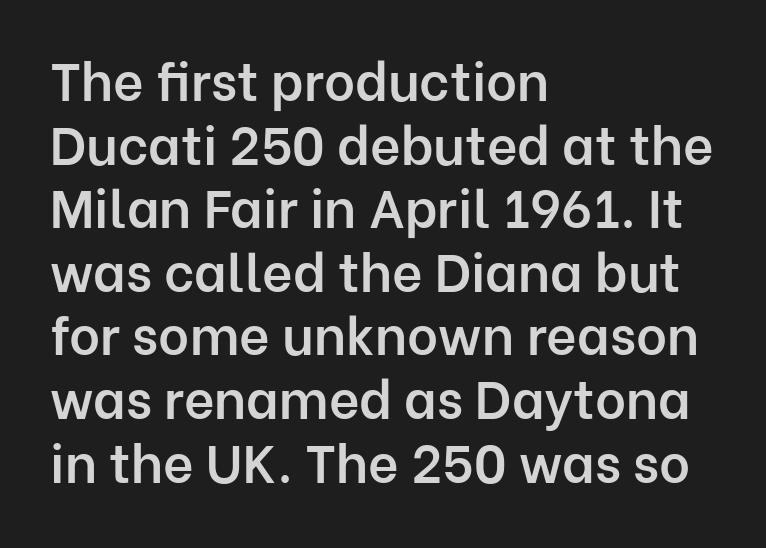
{"serif": "no", "italic": "no", "bold": "semi", "weight": "semibold", "width": "normal", "stroke_contrast": "low", "x_height": "medium", "monospaced": "no", "underline": "no", "align": "left", "line_spacing_ratio": 1.2, "letter_spacing": "normal", "letter_spacing_em": 0.0, "glyph_px": 53}
